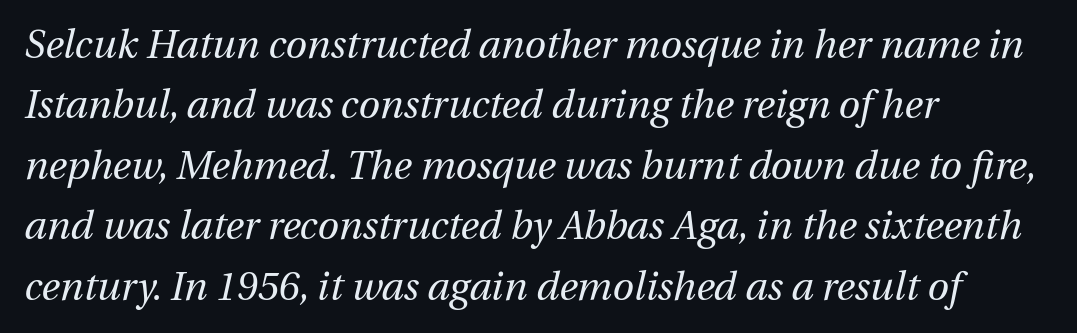
Each row of text sits above clean, open space. The letters advance in unequal steps, a hallmark of proportional type. The compositor pushed each line to the left boundary. Compared with typical body copy, the letter spacing here is the same. One glance says typical: line gaps are just what's usual.
